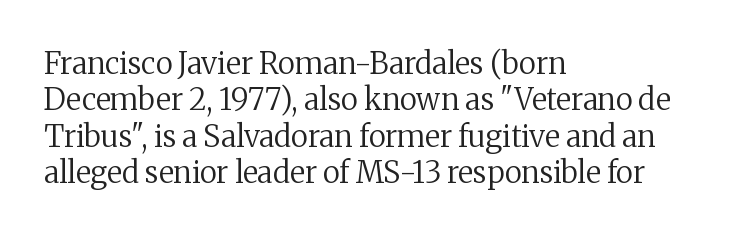
Q: Is the text bold? A: No.
Q: Is the text italic (slanted)? A: No, it is upright.
Q: Is the typeface a serif or a sans-serif typeface? A: Serif.
Q: Is the text underlined? A: No.
Q: How is the paragraph aligned? A: Left-aligned.
Q: Is the spacing between letters normal or unusually wide? A: Normal.
Q: Width (condensed, normal, or wide)? A: Normal.
Q: Stroke contrast? A: Medium.
Q: x-height? A: Medium.
Q: Monospaced? A: No.
